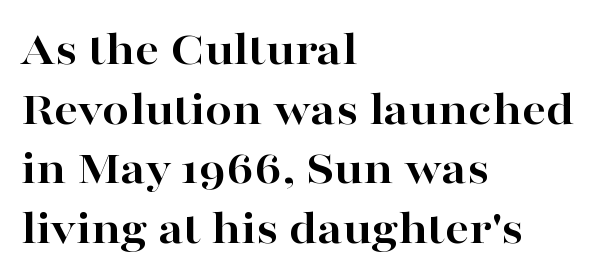
The image shows 48 px bold, wide serif type, upright; set left-aligned, line spacing 1.24x, normal letter spacing, not underlined; high stroke contrast and a medium x-height.
